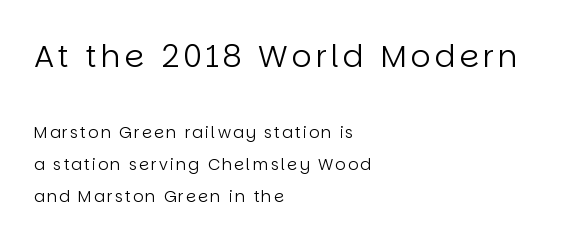
{"serif": "no", "italic": "no", "bold": "no", "weight": "regular", "width": "normal", "stroke_contrast": "low", "x_height": "large", "monospaced": "no", "underline": "no", "align": "left", "line_spacing": "loose", "line_spacing_ratio": 2.0, "larger_block": "first", "size_ratio": 1.94, "glyph_px": 31}
